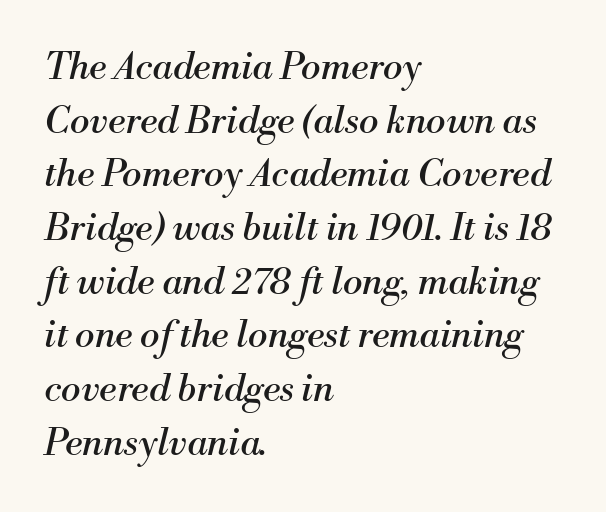
Q: Is the text bold? A: No.
Q: Is the text italic (slanted)? A: Yes, it leans right by about 13 degrees.
Q: Is the typeface a serif or a sans-serif typeface? A: Serif.
Q: Is the text underlined? A: No.
Q: How is the paragraph aligned? A: Left-aligned.
Q: Is the spacing between letters normal or unusually wide? A: Normal.
Q: Is the spacing between lines tight, normal or loose? A: Normal.
Q: Width (condensed, normal, or wide)? A: Normal.
Q: Stroke contrast? A: Medium.
Q: x-height? A: Small.
Q: Monospaced? A: No.
